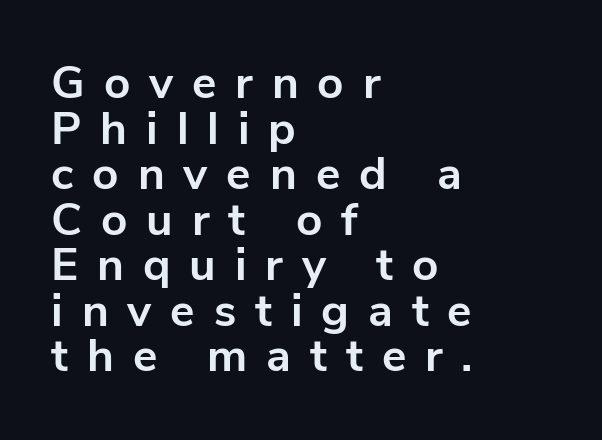
Q: Is the text bold? A: Yes.
Q: Is the text italic (slanted)? A: No, it is upright.
Q: Is the typeface a serif or a sans-serif typeface? A: Sans-serif.
Q: Is the text underlined? A: No.
Q: How is the paragraph aligned? A: Left-aligned.
Q: Is the spacing between letters normal or unusually wide? A: Unusually wide.
Q: Is the spacing between lines tight, normal or loose? A: Tight.
Q: Width (condensed, normal, or wide)? A: Normal.
Q: Stroke contrast? A: Low.
Q: x-height? A: Medium.
Q: Monospaced? A: No.
